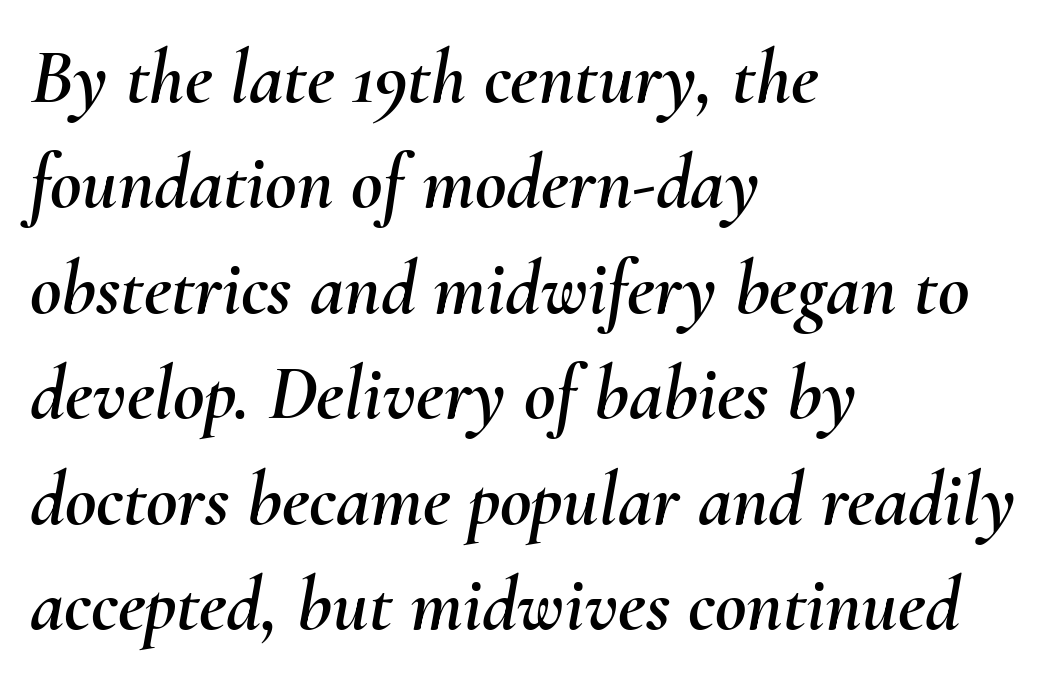
Q: Is the text italic (slanted)? A: Yes, it leans right by about 10 degrees.
Q: Is the text underlined? A: No.
Q: How is the paragraph aligned? A: Left-aligned.
Q: Is the spacing between letters normal or unusually wide? A: Normal.
Q: Is the spacing between lines tight, normal or loose? A: Normal.
Q: Width (condensed, normal, or wide)? A: Normal.
Q: Stroke contrast? A: Medium.
Q: x-height? A: Small.
Q: Monospaced? A: No.
